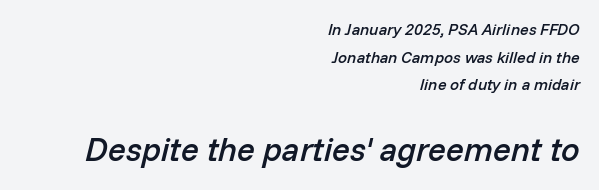
Q: Is the text bold? A: Semi-bold.
Q: Is the text italic (slanted)? A: Yes, it leans right by about 14 degrees.
Q: Is the text underlined? A: No.
Q: How is the paragraph aligned? A: Right-aligned.
Q: Is the spacing between letters normal or unusually wide? A: Normal.
Q: Which block of text is set in a larger size, the first (top) or the second (bottom)? A: The second (bottom) one.
Q: Width (condensed, normal, or wide)? A: Normal.
Q: Stroke contrast? A: Low.
Q: x-height? A: Medium.
Q: Monospaced? A: No.
